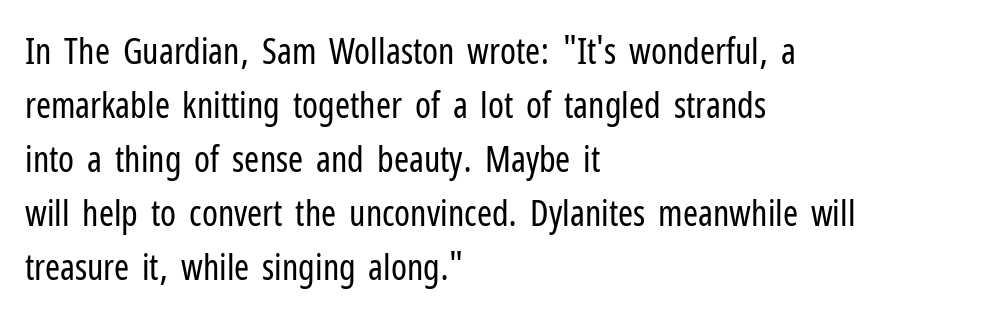
Q: Is the text bold? A: No.
Q: Is the text italic (slanted)? A: No, it is upright.
Q: Is the typeface a serif or a sans-serif typeface? A: Sans-serif.
Q: Is the text underlined? A: No.
Q: How is the paragraph aligned? A: Left-aligned.
Q: Is the spacing between letters normal or unusually wide? A: Normal.
Q: Is the spacing between lines tight, normal or loose? A: Normal.
Q: Width (condensed, normal, or wide)? A: Condensed.
Q: Stroke contrast? A: Low.
Q: x-height? A: Medium.
Q: Monospaced? A: No.
